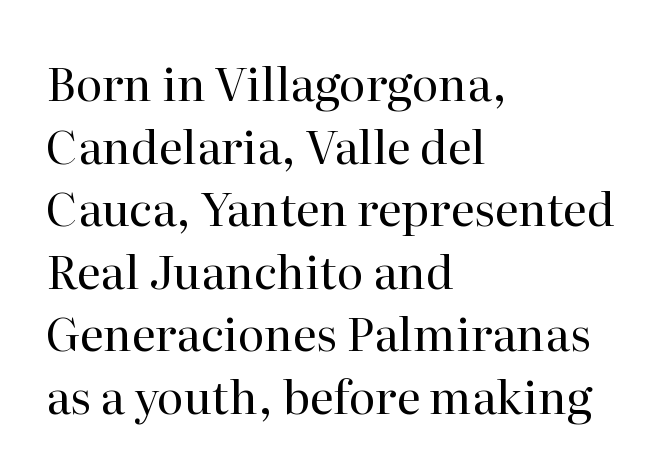
Q: Is the text bold? A: No.
Q: Is the text italic (slanted)? A: No, it is upright.
Q: Is the typeface a serif or a sans-serif typeface? A: Serif.
Q: Is the text underlined? A: No.
Q: How is the paragraph aligned? A: Left-aligned.
Q: Is the spacing between letters normal or unusually wide? A: Normal.
Q: Is the spacing between lines tight, normal or loose? A: Normal.
Q: Width (condensed, normal, or wide)? A: Normal.
Q: Stroke contrast? A: High.
Q: x-height? A: Medium.
Q: Monospaced? A: No.
